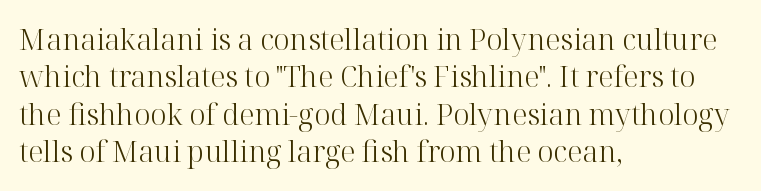
{"serif": "yes", "italic": "no", "bold": "no", "weight": "light", "width": "normal", "stroke_contrast": "high", "x_height": "medium", "monospaced": "no", "underline": "no", "align": "left", "line_spacing": "normal", "line_spacing_ratio": 1.29, "letter_spacing": "normal", "letter_spacing_em": 0.0, "glyph_px": 29}
